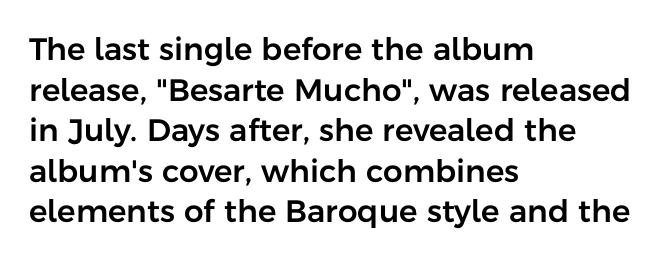
Q: Is the text italic (slanted)? A: No, it is upright.
Q: Is the typeface a serif or a sans-serif typeface? A: Sans-serif.
Q: Is the text underlined? A: No.
Q: How is the paragraph aligned? A: Left-aligned.
Q: Is the spacing between letters normal or unusually wide? A: Normal.
Q: Is the spacing between lines tight, normal or loose? A: Normal.
Q: Width (condensed, normal, or wide)? A: Normal.
Q: Stroke contrast? A: Low.
Q: x-height? A: Medium.
Q: Monospaced? A: No.
